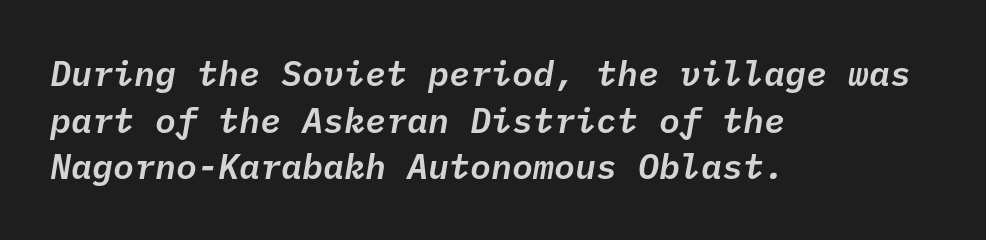
The passage shown has conventional tracking throughout. Honestly, the row spacing looks completely unremarkable. The letters are slanted; this is an italic face. Note the uniform advance width — an 'i' takes as much space as an 'm'.
